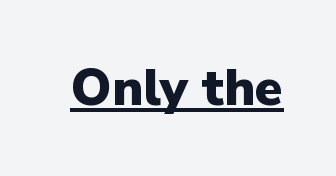
The image shows 51 px heavy sans-serif type, upright; set normal letter spacing, underlined; low stroke contrast and a medium x-height.
